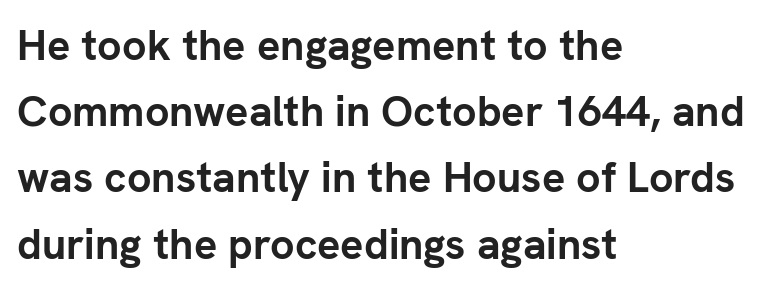
Q: Is the text bold? A: Yes.
Q: Is the text italic (slanted)? A: No, it is upright.
Q: Is the typeface a serif or a sans-serif typeface? A: Sans-serif.
Q: Is the text underlined? A: No.
Q: How is the paragraph aligned? A: Left-aligned.
Q: Is the spacing between letters normal or unusually wide? A: Normal.
Q: Is the spacing between lines tight, normal or loose? A: Normal.
Q: Width (condensed, normal, or wide)? A: Normal.
Q: Stroke contrast? A: Low.
Q: x-height? A: Medium.
Q: Monospaced? A: No.
